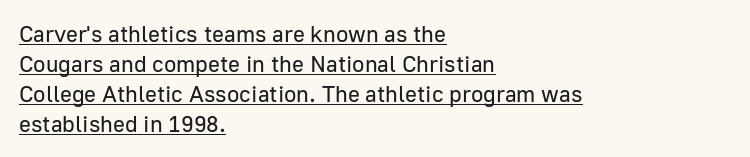
The passage shown has conventional tracking throughout. Compared with typical paragraphs, the rows here are spaced about the same. When letters stand straight like this, we call the style roman or upright. The strokes carry an ordinary text weight at most.
